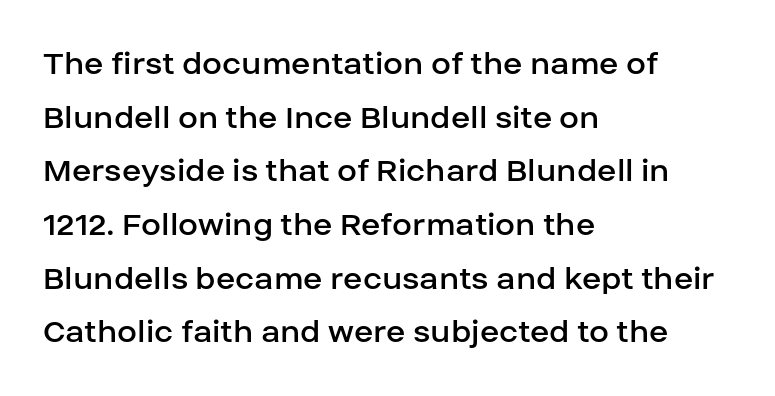
Q: Is the text bold? A: No.
Q: Is the text italic (slanted)? A: No, it is upright.
Q: Is the typeface a serif or a sans-serif typeface? A: Sans-serif.
Q: Is the text underlined? A: No.
Q: How is the paragraph aligned? A: Left-aligned.
Q: Is the spacing between letters normal or unusually wide? A: Normal.
Q: Is the spacing between lines tight, normal or loose? A: Normal.
Q: Width (condensed, normal, or wide)? A: Normal.
Q: Stroke contrast? A: Low.
Q: x-height? A: Large.
Q: Monospaced? A: No.
